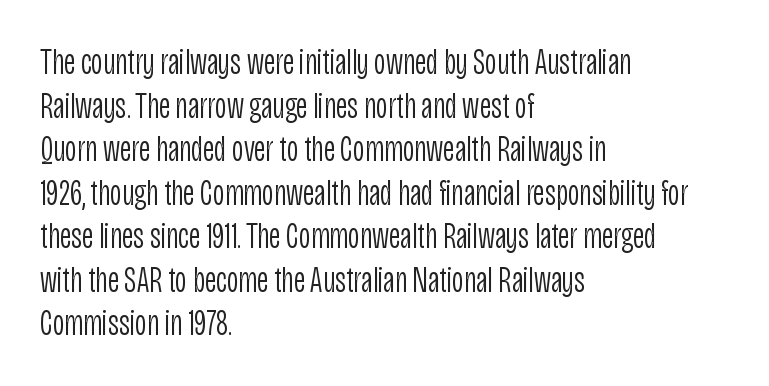
The image shows 36 px light, condensed sans-serif type, upright; set left-aligned, line spacing 1.21x, normal letter spacing, not underlined; low stroke contrast and a large x-height.
